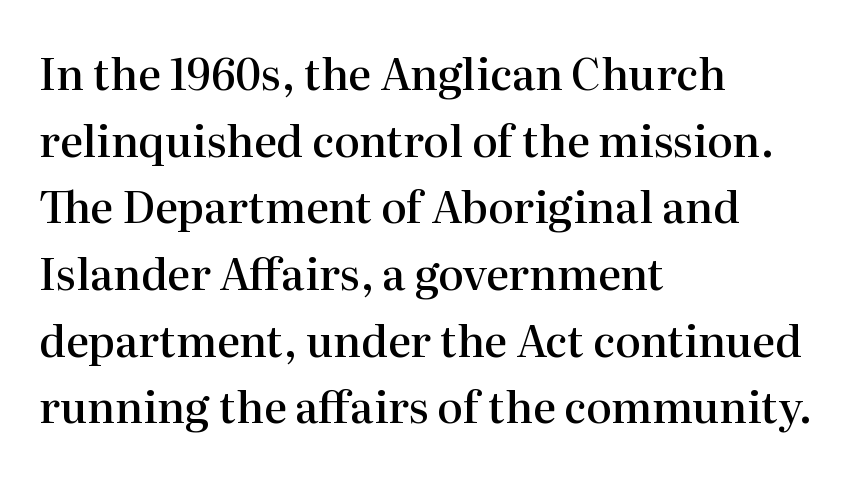
Underlining? Definitely not there. Look at the bottom of the vertical strokes: they flare into serifs here. The font's upright variant was chosen for this text. Compared with typical body copy, the letter spacing here is the same. Horizontal bands of white between lines are of average thickness. Notice the strokes are somewhat thickened but not fully heavy: this is a semibold.
